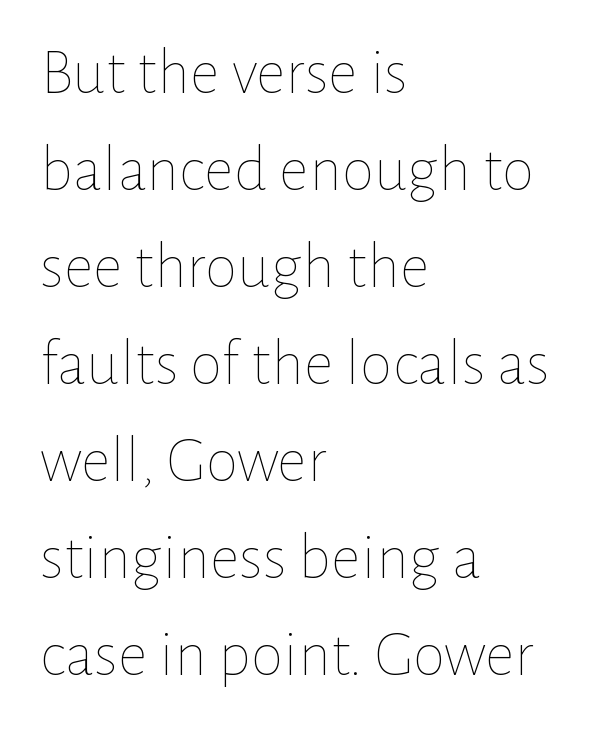
{"italic": "no", "bold": "no", "weight": "thin", "width": "normal", "stroke_contrast": "low", "x_height": "medium", "monospaced": "no", "underline": "no", "align": "left", "line_spacing": "normal", "line_spacing_ratio": 1.47, "letter_spacing": "normal", "letter_spacing_em": 0.0, "glyph_px": 66}
